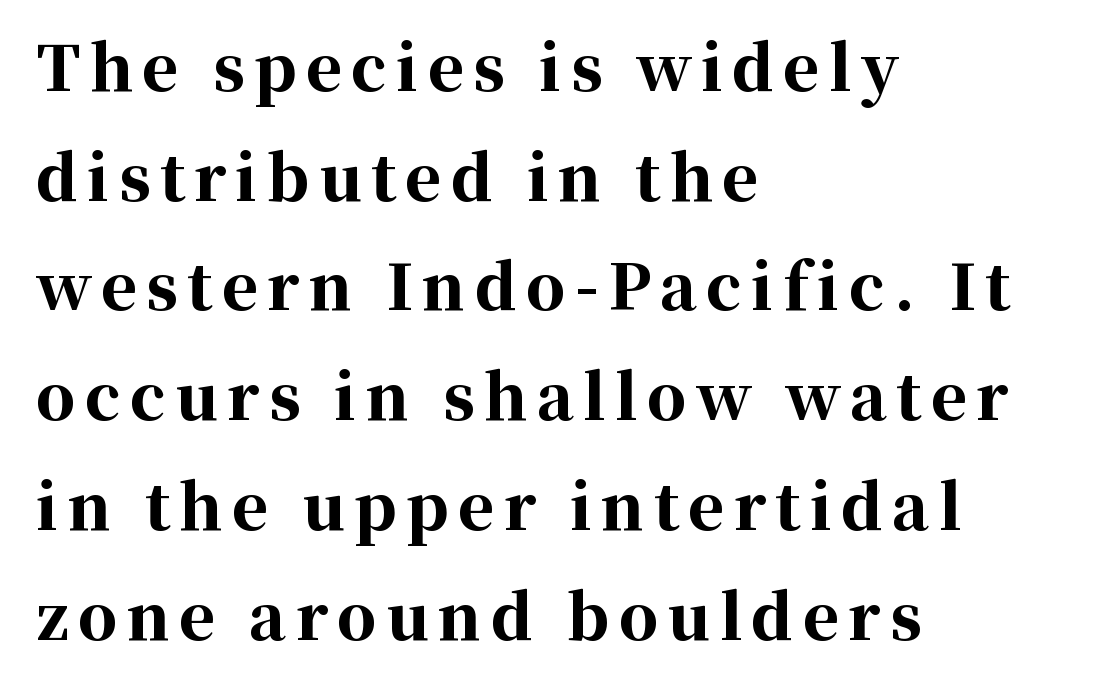
The letters advance in unequal steps, a hallmark of proportional type. Thick stems and heavy bowls — unmistakably bold. Is there any slant? The stems are plumb. The paragraph has a hard left edge and a soft right edge.
